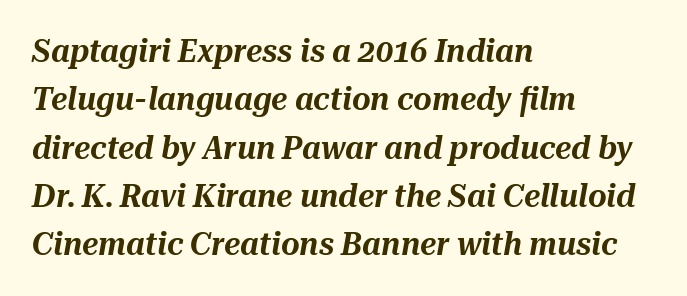
Quick note: interline space is typical. Note the varied advance widths — an 'i' is clearly narrower than an 'm'. Notice how the passage keeps a crisp vertical edge on the left only. Slanted lettering throughout. This rendering features lettering with no underline.
